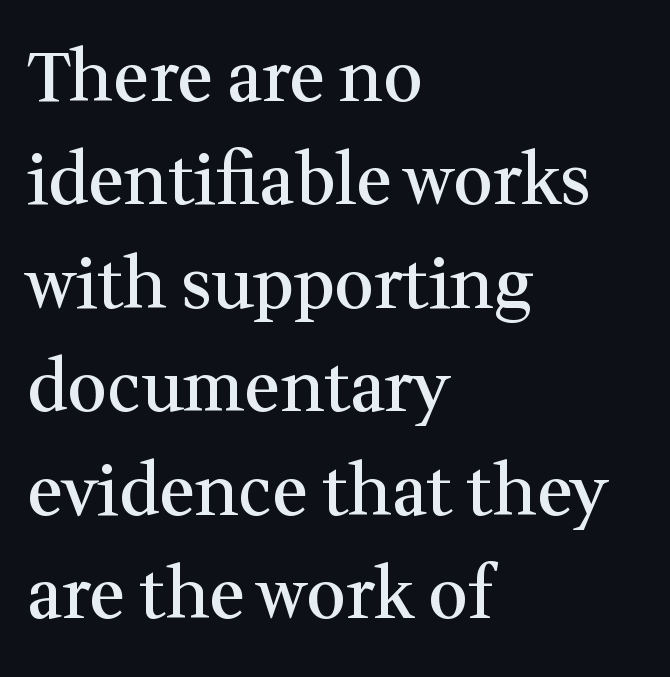
{"serif": "yes", "italic": "no", "bold": "semi", "weight": "semibold", "width": "normal", "stroke_contrast": "medium", "x_height": "medium", "monospaced": "no", "underline": "no", "align": "left", "line_spacing": "normal", "line_spacing_ratio": 1.5, "letter_spacing": "normal", "letter_spacing_em": 0.0, "glyph_px": 69}
